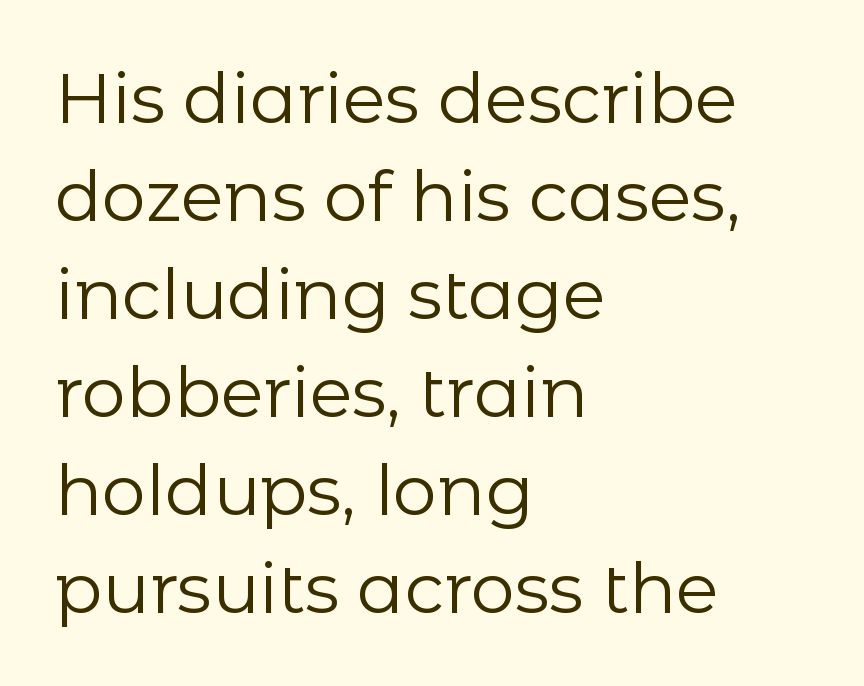
The image shows 70 px regular-weight sans-serif type, upright; set left-aligned, normal line spacing (1.4x), normal letter spacing, not underlined; low stroke contrast and a medium x-height.
